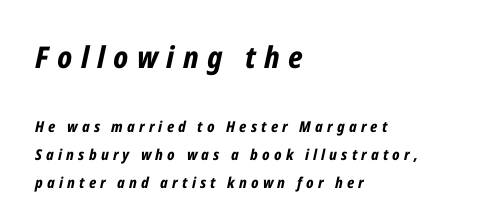
{"italic": "yes", "lean": "right", "slant_degrees": 12, "bold": "yes", "weight": "bold", "width": "condensed", "stroke_contrast": "low", "x_height": "medium", "monospaced": "no", "underline": "no", "align": "left", "line_spacing_ratio": 1.86, "letter_spacing": "wide", "letter_spacing_em": 0.28, "larger_block": "first", "size_ratio": 2.0, "glyph_px": 30}
